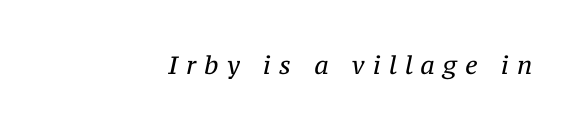
Compared with typical body copy, the letter spacing here is much looser. Check under the words: just untouched page. The typesetting does not lean heavy: it is not bold. Looking at the ascenders, they clearly lean.
